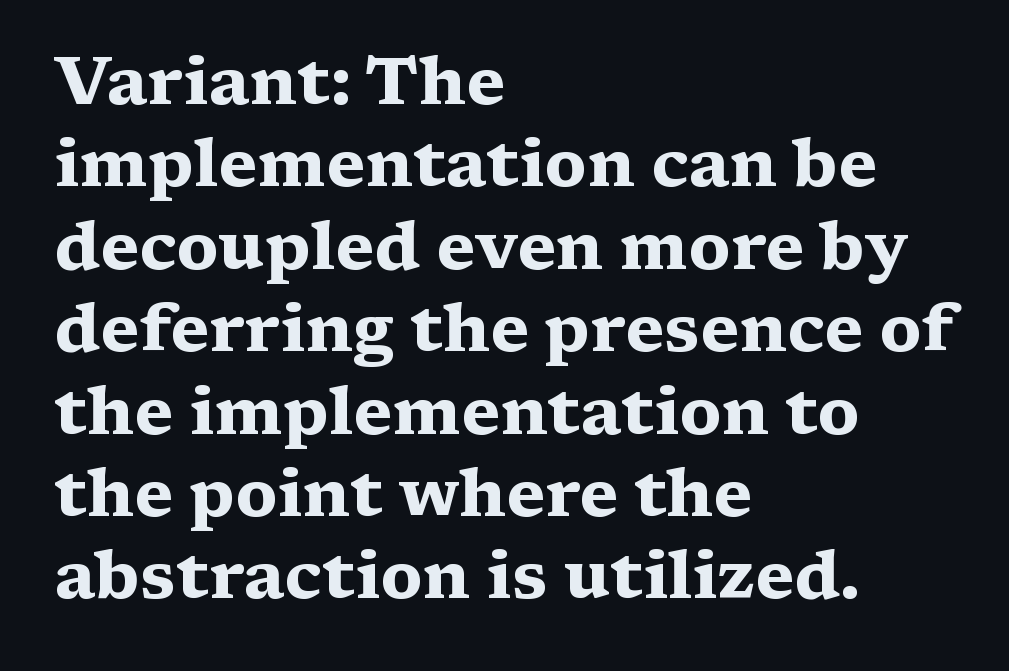
{"serif": "yes", "italic": "no", "bold": "yes", "weight": "heavy", "width": "wide", "stroke_contrast": "medium", "x_height": "medium", "monospaced": "no", "underline": "no", "align": "left", "line_spacing_ratio": 1.23, "letter_spacing": "normal", "letter_spacing_em": 0.0, "glyph_px": 67}
